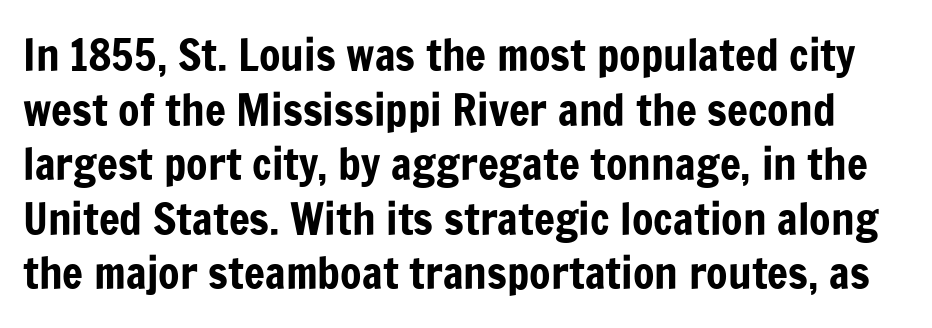
{"serif": "no", "italic": "no", "width": "condensed", "stroke_contrast": "low", "x_height": "medium", "monospaced": "no", "underline": "no", "line_spacing_ratio": 1.24, "letter_spacing": "normal", "letter_spacing_em": 0.0, "glyph_px": 44}
